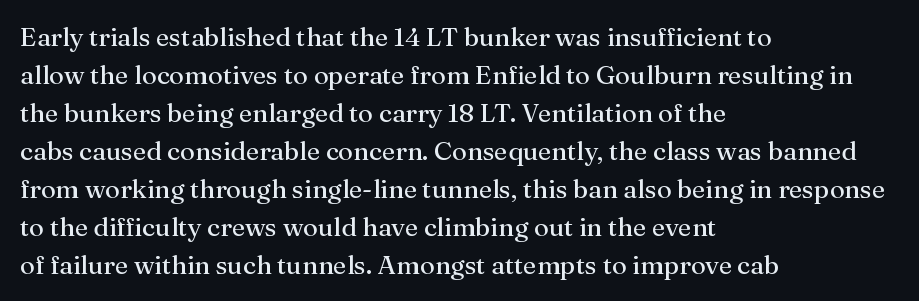
The image shows 26 px text type, upright; set left-aligned, normal line spacing (1.46x), normal letter spacing, not underlined.
